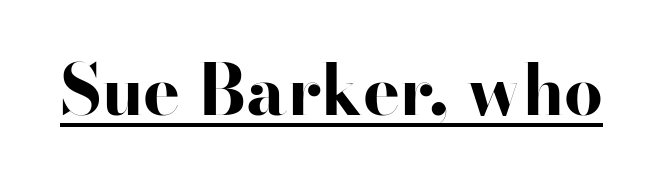
The line texture is even and compact thanks to regular tracking. Typesetter's note: full bold, strokes at maximum text heaviness. It's the straight-up-and-down kind of type. The letters advance in unequal steps, a hallmark of proportional type. Underline: present. These lines are composed in type without serifs.
